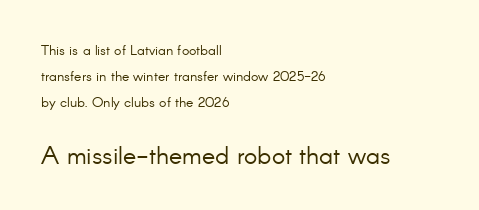
The image shows 25 px text type, upright; set left-aligned, line spacing 1.85x, normal letter spacing, not underlined; the second (bottom) block is 1.79x larger.
